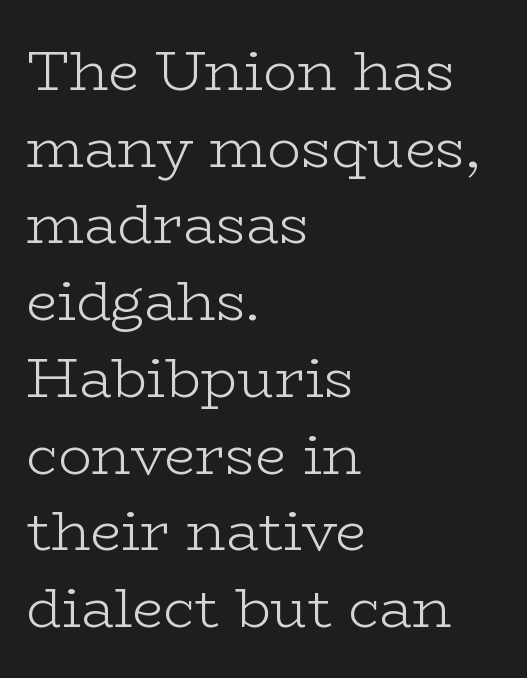
Is the stroke heavy? The answer is a plain regular-or-lighter. This rendering features lettering with no underline. One glance says typical: line gaps are just what's usual. A typesetter would call this zero additional tracking. Ordinary non-slanted type is in use.
